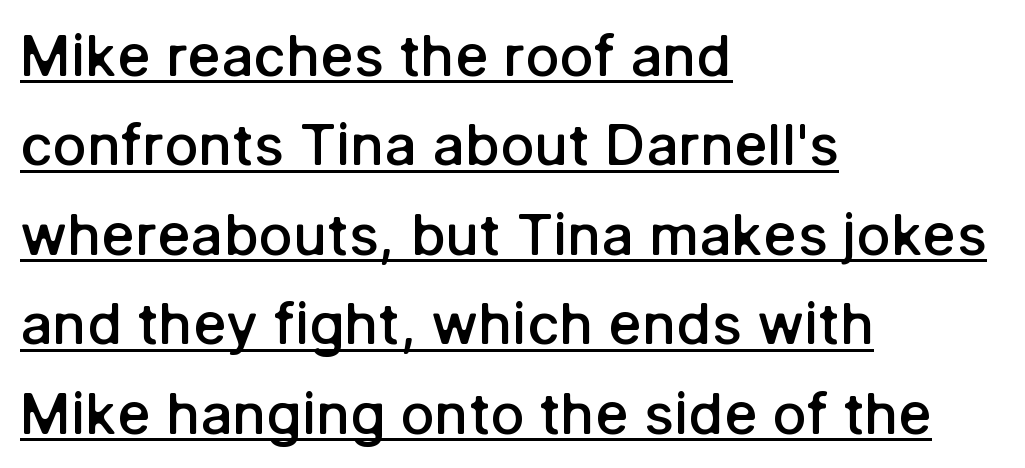
Q: Is the text bold? A: Semi-bold.
Q: Is the text italic (slanted)? A: No, it is upright.
Q: Is the typeface a serif or a sans-serif typeface? A: Sans-serif.
Q: Is the text underlined? A: Yes.
Q: How is the paragraph aligned? A: Left-aligned.
Q: Is the spacing between letters normal or unusually wide? A: Normal.
Q: Is the spacing between lines tight, normal or loose? A: Normal.
Q: Width (condensed, normal, or wide)? A: Normal.
Q: Stroke contrast? A: Low.
Q: x-height? A: Medium.
Q: Monospaced? A: No.
